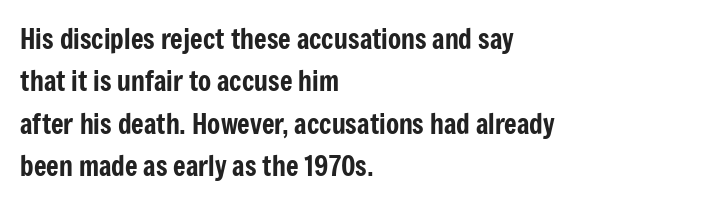
Q: Is the text italic (slanted)? A: No, it is upright.
Q: Is the text underlined? A: No.
Q: How is the paragraph aligned? A: Left-aligned.
Q: Is the spacing between letters normal or unusually wide? A: Normal.
Q: Is the spacing between lines tight, normal or loose? A: Normal.
